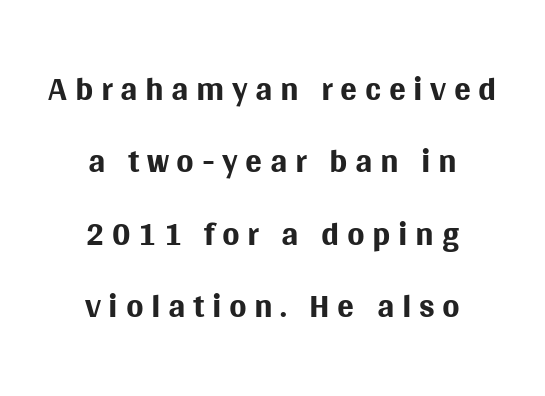
The text block is weighted toward neither margin, spreading evenly from the middle. Stroke terminals: plain, sans-serif. A typesetter would call this proportional, since set widths differ per character. Posture: vertical. No letter is thick-stroked: the sample isn't bold.
